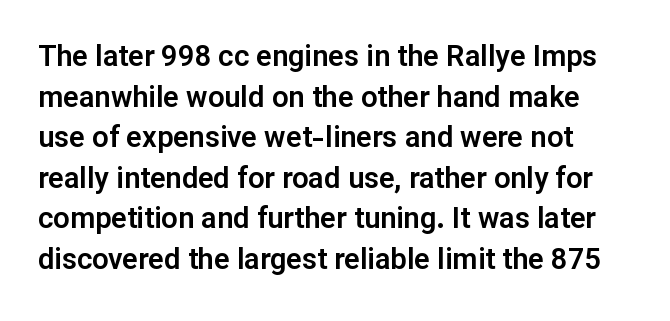
Normally led — the rows are evenly, conventionally spaced. Look at the tracking — it's just the regular setting, nothing added. Is this a fixed-width face? No — the glyphs have proportional, varying widths. The words here are not underlined. The characters display no serif detailing; their extremities are plain. Is there any slant? The stems are plumb.
